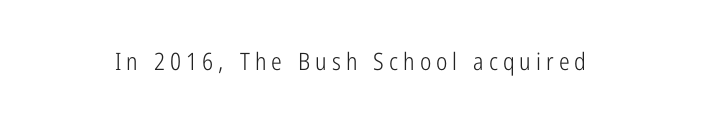
Glyph-to-glyph distance is far greater than everyday printed text. The type sits square on the baseline with zero lean. Stems and bowls with no extra thickness — not bold. Clear beneath every line of the passage.
